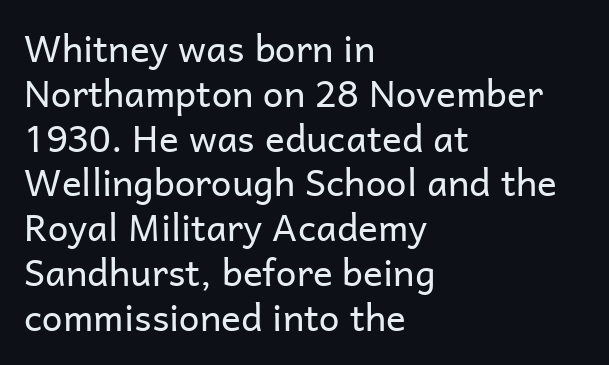
The image shows 37 px regular-weight sans-serif type, upright; set left-aligned, line spacing 1.21x, normal letter spacing, not underlined; low stroke contrast and a medium x-height.
